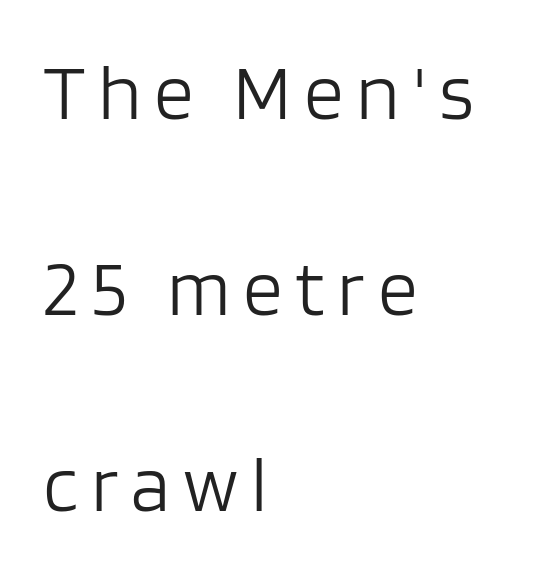
Q: Is the text bold? A: No.
Q: Is the text italic (slanted)? A: No, it is upright.
Q: Is the typeface a serif or a sans-serif typeface? A: Sans-serif.
Q: Is the text underlined? A: No.
Q: How is the paragraph aligned? A: Left-aligned.
Q: Is the spacing between lines tight, normal or loose? A: Loose.
Q: Width (condensed, normal, or wide)? A: Normal.
Q: Stroke contrast? A: Low.
Q: x-height? A: Large.
Q: Monospaced? A: No.
